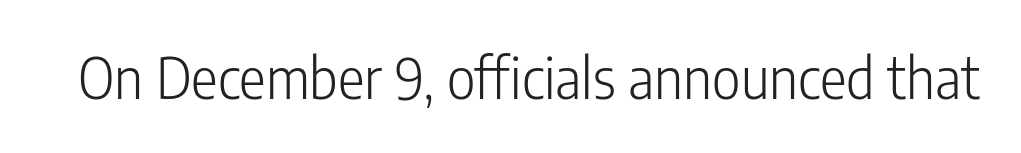
The image shows 56 px light, condensed sans-serif type, upright; set normal letter spacing, not underlined; low stroke contrast and a medium x-height.
